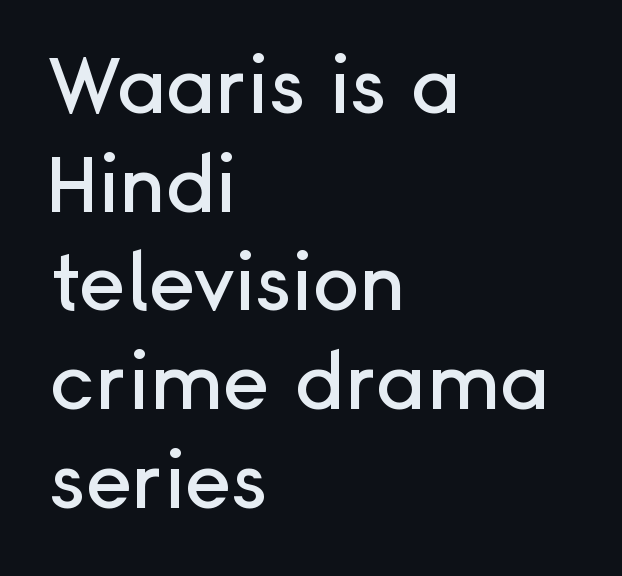
Q: Is the text italic (slanted)? A: No, it is upright.
Q: Is the typeface a serif or a sans-serif typeface? A: Sans-serif.
Q: Is the text underlined? A: No.
Q: How is the paragraph aligned? A: Left-aligned.
Q: Is the spacing between letters normal or unusually wide? A: Normal.
Q: Is the spacing between lines tight, normal or loose? A: Normal.
Q: Width (condensed, normal, or wide)? A: Normal.
Q: Stroke contrast? A: Low.
Q: x-height? A: Medium.
Q: Monospaced? A: No.
